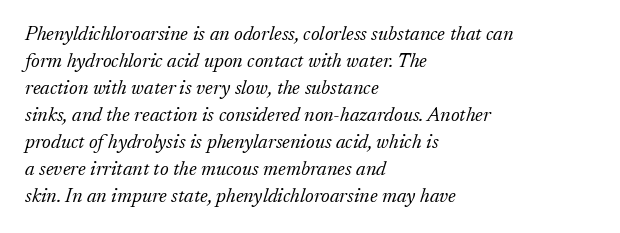
The image shows 20 px text type, italic (leaning right); set left-aligned, normal line spacing (1.35x), normal letter spacing, not underlined.
